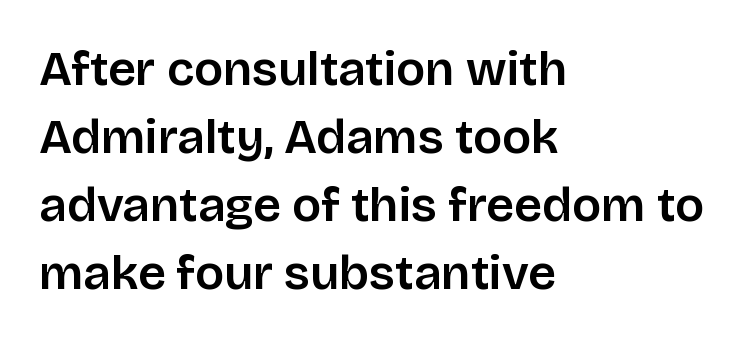
The image shows 49 px sans-serif type, upright; set left-aligned, normal line spacing (1.39x), normal letter spacing, not underlined; low stroke contrast and a large x-height.
